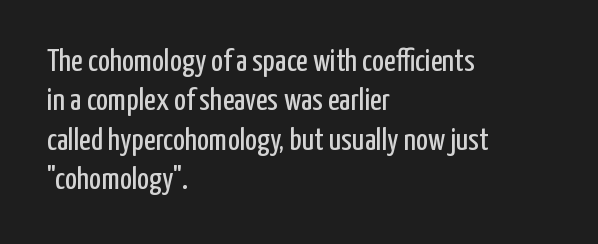
{"serif": "no", "italic": "no", "bold": "no", "weight": "regular", "width": "condensed", "stroke_contrast": "low", "x_height": "medium", "monospaced": "no", "underline": "no", "align": "left", "line_spacing_ratio": 1.23, "letter_spacing": "normal", "letter_spacing_em": 0.0, "glyph_px": 32}
